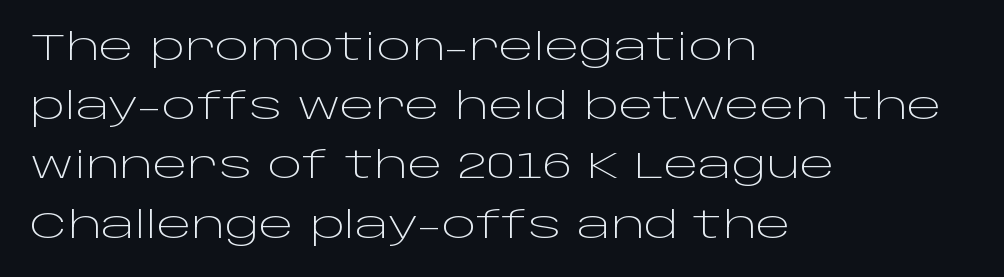
The image shows 37 px light, wide sans-serif type, upright; set left-aligned, normal line spacing (1.6x), normal letter spacing, not underlined; low stroke contrast and a large x-height.
